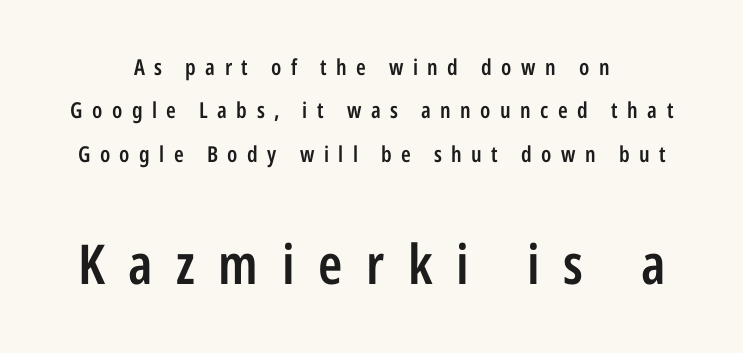
Q: Is the text bold? A: Semi-bold.
Q: Is the text italic (slanted)? A: No, it is upright.
Q: Is the typeface a serif or a sans-serif typeface? A: Sans-serif.
Q: Is the text underlined? A: No.
Q: Is the spacing between letters normal or unusually wide? A: Unusually wide.
Q: Is the spacing between lines tight, normal or loose? A: Loose.
Q: Which block of text is set in a larger size, the first (top) or the second (bottom)? A: The second (bottom) one.
Q: Width (condensed, normal, or wide)? A: Condensed.
Q: Stroke contrast? A: Low.
Q: x-height? A: Medium.
Q: Monospaced? A: No.
